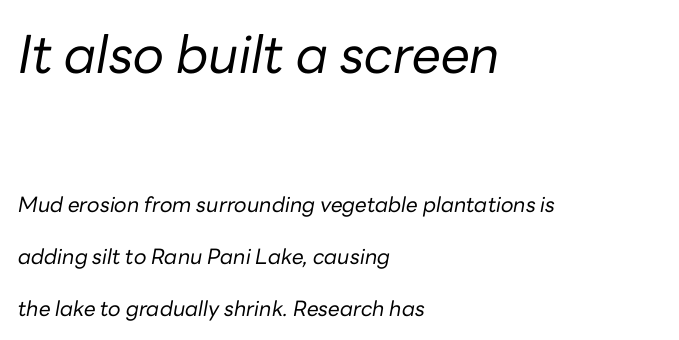
Q: Is the text bold? A: No.
Q: Is the text italic (slanted)? A: Yes, it leans right by about 10 degrees.
Q: Is the text underlined? A: No.
Q: How is the paragraph aligned? A: Left-aligned.
Q: Is the spacing between letters normal or unusually wide? A: Normal.
Q: Is the spacing between lines tight, normal or loose? A: Loose.
Q: Which block of text is set in a larger size, the first (top) or the second (bottom)? A: The first (top) one.
Q: Width (condensed, normal, or wide)? A: Normal.
Q: Stroke contrast? A: Low.
Q: x-height? A: Medium.
Q: Monospaced? A: No.
